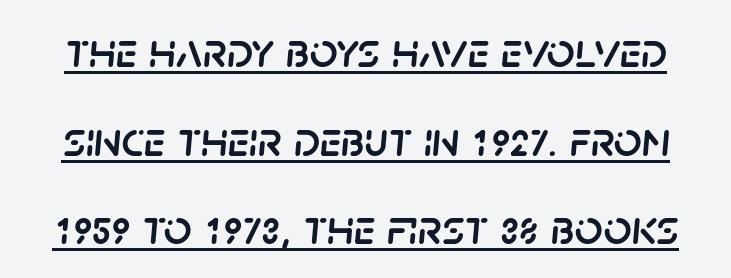
The image shows 49 px text type, italic (leaning right); set line spacing 1.81x, normal letter spacing, underlined; low stroke contrast and a large x-height.
